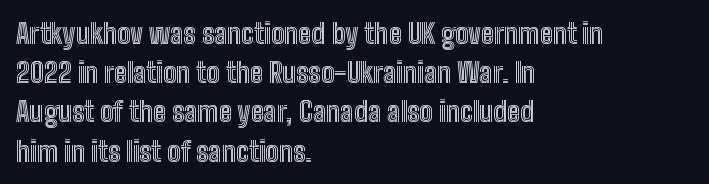
{"italic": "no", "width": "condensed", "x_height": "medium", "monospaced": "no", "underline": "no", "align": "left", "line_spacing": "normal", "line_spacing_ratio": 1.4, "letter_spacing": "normal", "letter_spacing_em": 0.0, "glyph_px": 28}
